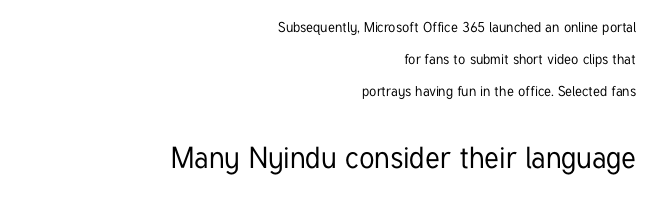
The image shows 30 px condensed sans-serif type, upright; set right-aligned, loose line spacing (2.29x), normal letter spacing, not underlined; the second (bottom) block is 2.14x larger; low stroke contrast and a medium x-height.
